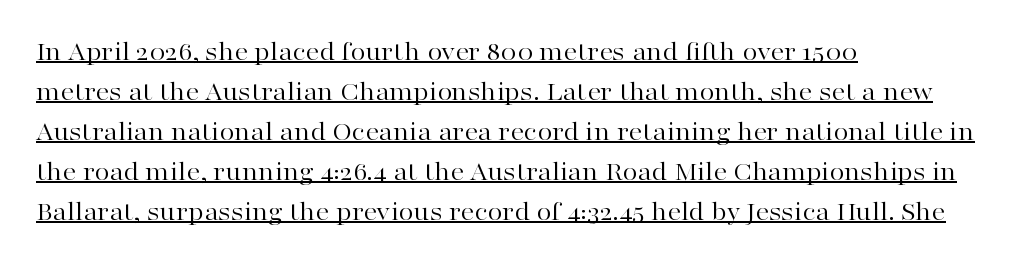
Q: Is the text bold? A: No.
Q: Is the text italic (slanted)? A: No, it is upright.
Q: Is the text underlined? A: Yes.
Q: How is the paragraph aligned? A: Left-aligned.
Q: Is the spacing between letters normal or unusually wide? A: Normal.
Q: Is the spacing between lines tight, normal or loose? A: Normal.
